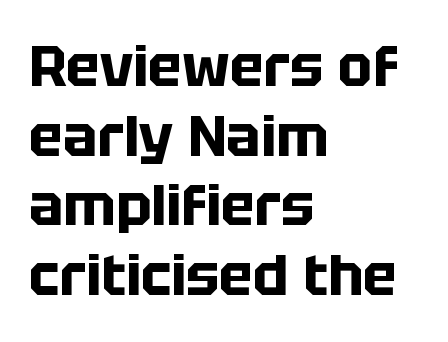
The image shows 57 px bold sans-serif type, upright; set left-aligned, line spacing 1.22x, normal letter spacing, not underlined; low stroke contrast and a large x-height.
